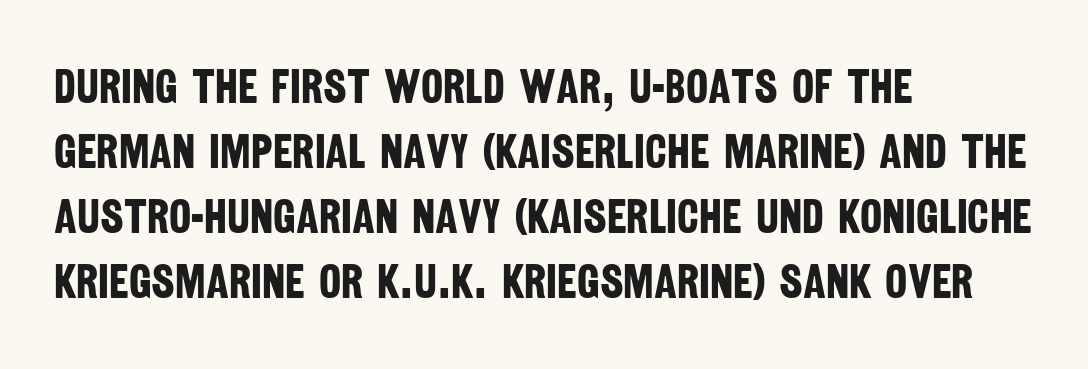
The rendering uses natural spacing where letterforms have individual widths. Type without underlining. The block of text has a typical density, with ordinary space between rows. The typeface chosen for these lines omits serifs. Left-aligned paragraph, ragged on the right.
